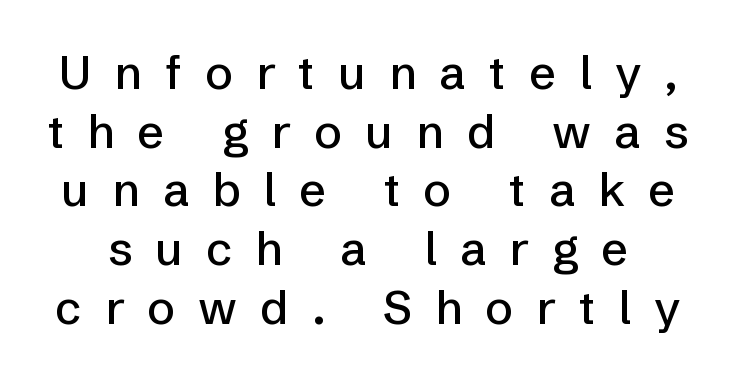
Q: Is the text italic (slanted)? A: No, it is upright.
Q: Is the typeface a serif or a sans-serif typeface? A: Sans-serif.
Q: Is the text underlined? A: No.
Q: Is the spacing between letters normal or unusually wide? A: Unusually wide.
Q: Is the spacing between lines tight, normal or loose? A: Normal.
Q: Width (condensed, normal, or wide)? A: Normal.
Q: Stroke contrast? A: Low.
Q: x-height? A: Medium.
Q: Monospaced? A: No.
